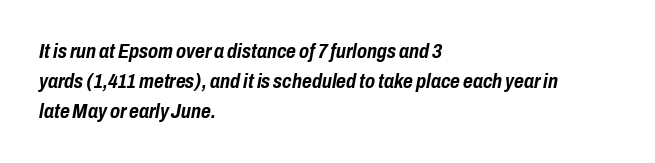
Q: Is the text bold? A: Yes.
Q: Is the text italic (slanted)? A: Yes, it leans right by about 10 degrees.
Q: Is the text underlined? A: No.
Q: How is the paragraph aligned? A: Left-aligned.
Q: Is the spacing between letters normal or unusually wide? A: Normal.
Q: Is the spacing between lines tight, normal or loose? A: Normal.
